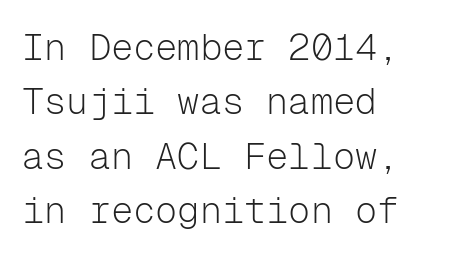
Q: Is the text bold? A: No.
Q: Is the text italic (slanted)? A: No, it is upright.
Q: Is the typeface a serif or a sans-serif typeface? A: Sans-serif.
Q: Is the text underlined? A: No.
Q: How is the paragraph aligned? A: Left-aligned.
Q: Is the spacing between letters normal or unusually wide? A: Normal.
Q: Is the spacing between lines tight, normal or loose? A: Normal.
Q: Width (condensed, normal, or wide)? A: Normal.
Q: Stroke contrast? A: Low.
Q: x-height? A: Medium.
Q: Monospaced? A: Yes.
